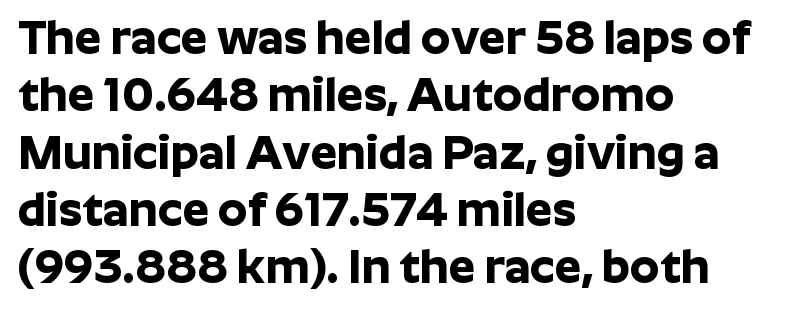
{"serif": "no", "italic": "no", "bold": "yes", "weight": "bold", "width": "normal", "stroke_contrast": "low", "x_height": "medium", "monospaced": "no", "underline": "no", "align": "left", "line_spacing_ratio": 1.22, "letter_spacing": "normal", "letter_spacing_em": 0.0, "glyph_px": 47}
